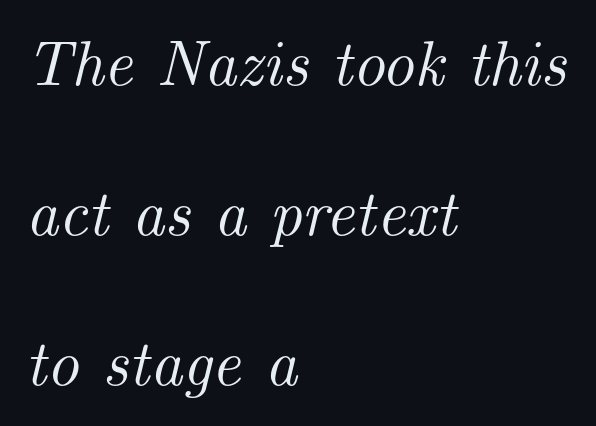
{"serif": "yes", "italic": "yes", "lean": "right", "slant_degrees": 14, "width": "normal", "stroke_contrast": "medium", "x_height": "small", "monospaced": "no", "underline": "no", "align": "left", "line_spacing": "loose", "line_spacing_ratio": 2.34, "letter_spacing": "normal", "letter_spacing_em": 0.0, "glyph_px": 64}
